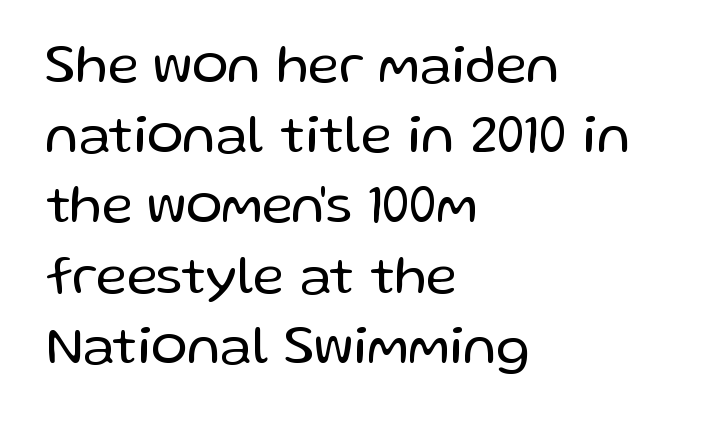
{"serif": "no", "italic": "no", "bold": "no", "weight": "regular", "width": "normal", "stroke_contrast": "low", "x_height": "medium", "monospaced": "no", "underline": "no", "align": "left", "line_spacing": "normal", "line_spacing_ratio": 1.3, "letter_spacing": "normal", "letter_spacing_em": 0.0, "glyph_px": 54}
